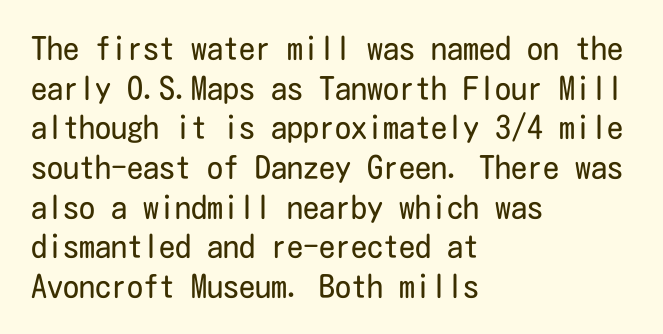
{"serif": "no", "italic": "no", "bold": "no", "weight": "regular", "width": "condensed", "stroke_contrast": "low", "x_height": "medium", "underline": "no", "align": "left", "line_spacing_ratio": 1.24, "letter_spacing": "normal", "letter_spacing_em": 0.0, "glyph_px": 32}
